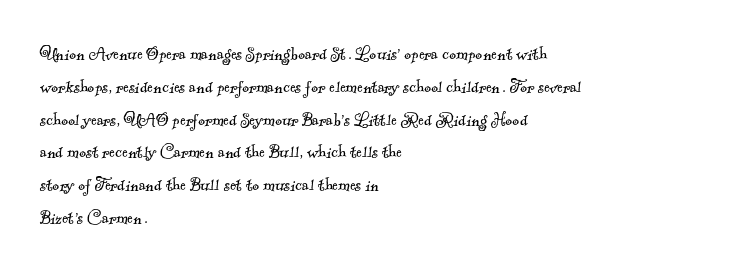
Q: Is the text bold? A: No.
Q: Is the text underlined? A: No.
Q: How is the paragraph aligned? A: Left-aligned.
Q: Is the spacing between letters normal or unusually wide? A: Normal.
Q: Is the spacing between lines tight, normal or loose? A: Normal.
